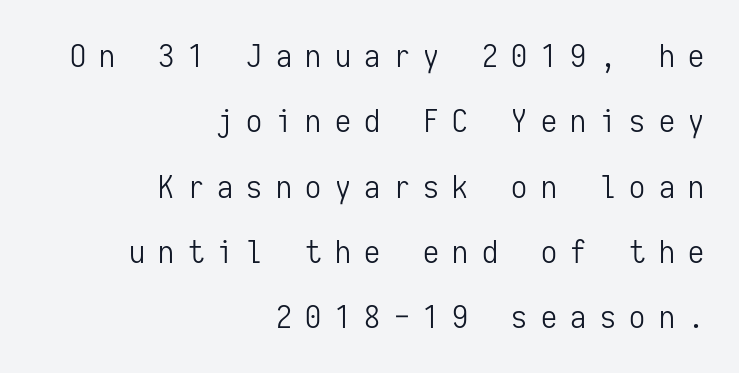
The image shows 32 px light, condensed sans-serif type, upright, monospaced; set right-aligned, loose line spacing (2.04x), unusually wide letter spacing (+0.42 em), not underlined; low stroke contrast and a medium x-height.
